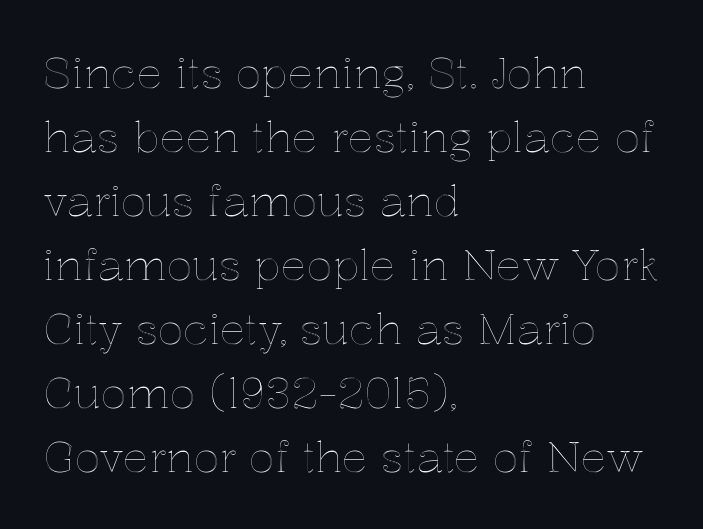
Q: Is the text italic (slanted)? A: No, it is upright.
Q: Is the text underlined? A: No.
Q: How is the paragraph aligned? A: Left-aligned.
Q: Is the spacing between letters normal or unusually wide? A: Normal.
Q: Is the spacing between lines tight, normal or loose? A: Normal.
Q: Width (condensed, normal, or wide)? A: Normal.
Q: x-height? A: Medium.
Q: Monospaced? A: No.
